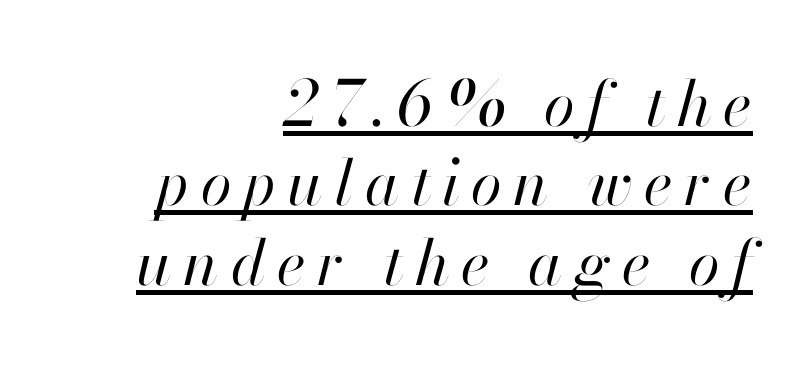
The image shows 63 px regular-weight type, italic (leaning right); set right-aligned, normal line spacing (1.26x), underlined; high stroke contrast and a small x-height.
